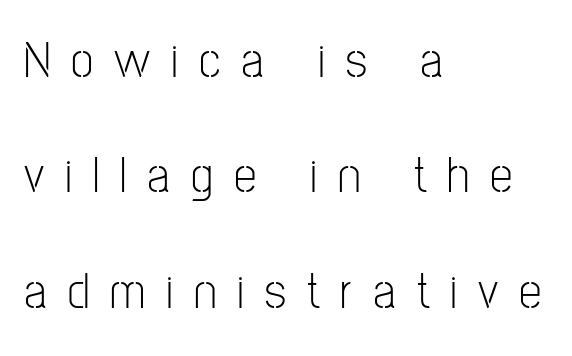
Q: Is the text bold? A: No.
Q: Is the text italic (slanted)? A: No, it is upright.
Q: Is the typeface a serif or a sans-serif typeface? A: Sans-serif.
Q: Is the text underlined? A: No.
Q: How is the paragraph aligned? A: Left-aligned.
Q: Is the spacing between letters normal or unusually wide? A: Unusually wide.
Q: Is the spacing between lines tight, normal or loose? A: Loose.
Q: Width (condensed, normal, or wide)? A: Condensed.
Q: Stroke contrast? A: Low.
Q: x-height? A: Medium.
Q: Monospaced? A: No.
